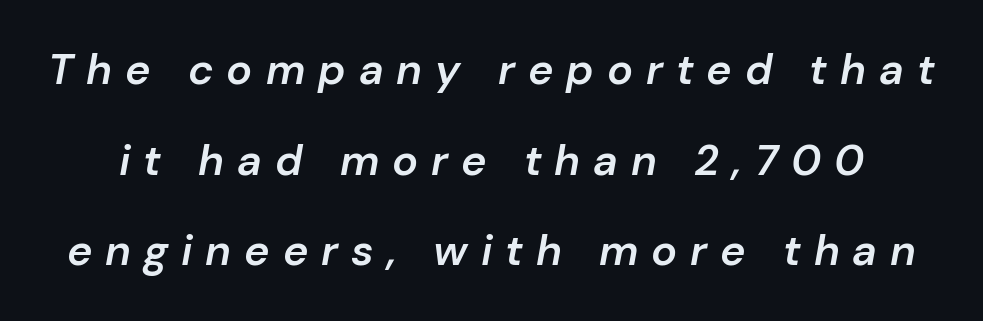
Q: Is the text bold? A: Semi-bold.
Q: Is the text italic (slanted)? A: Yes, it leans right by about 10 degrees.
Q: Is the text underlined? A: No.
Q: Is the spacing between letters normal or unusually wide? A: Unusually wide.
Q: Is the spacing between lines tight, normal or loose? A: Loose.
Q: Width (condensed, normal, or wide)? A: Normal.
Q: Stroke contrast? A: Low.
Q: x-height? A: Medium.
Q: Monospaced? A: No.
